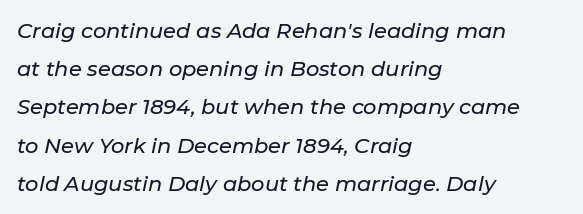
A student would call this left alignment; a typographer would say flush left, rag right. Clear beneath every line of the passage. A typesetter would call this zero additional tracking. Italic: yes, the glyphs are oblique.
